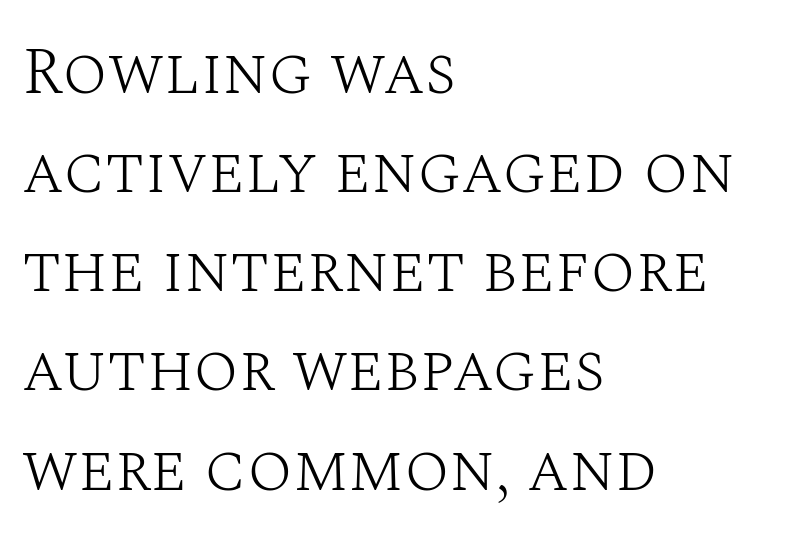
{"serif": "yes", "italic": "no", "bold": "no", "weight": "light", "width": "normal", "stroke_contrast": "medium", "x_height": "large", "monospaced": "no", "underline": "no", "align": "left", "line_spacing": "normal", "line_spacing_ratio": 1.48, "letter_spacing": "normal", "letter_spacing_em": 0.0, "glyph_px": 67}
